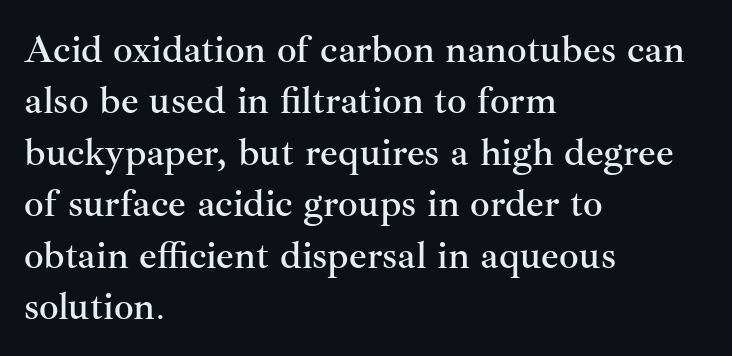
Q: Is the text italic (slanted)? A: No, it is upright.
Q: Is the typeface a serif or a sans-serif typeface? A: Serif.
Q: Is the text underlined? A: No.
Q: How is the paragraph aligned? A: Left-aligned.
Q: Is the spacing between letters normal or unusually wide? A: Normal.
Q: Is the spacing between lines tight, normal or loose? A: Normal.
Q: Width (condensed, normal, or wide)? A: Normal.
Q: Stroke contrast? A: Medium.
Q: x-height? A: Small.
Q: Monospaced? A: No.
